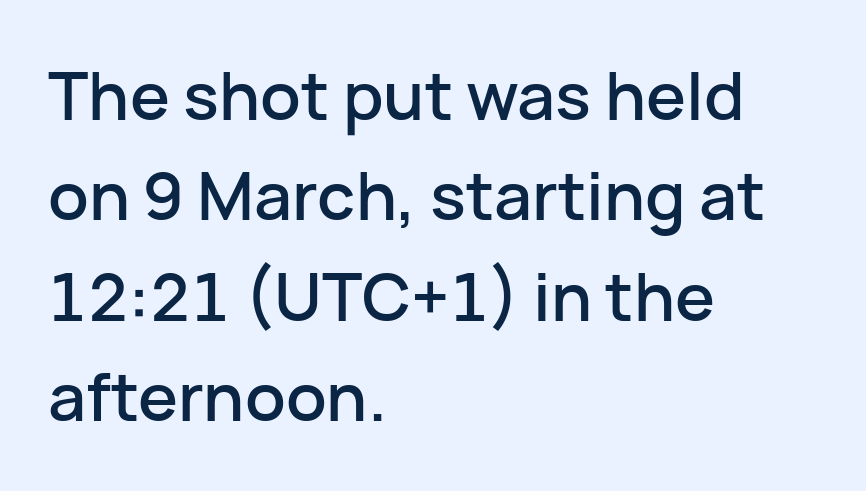
Compared with a centered layout, this one pins lines to the left instead. Honestly, the row spacing looks completely unremarkable. Each row of text sits above clean, open space. Italic? Not at all — the glyphs are vertical. This sample uses plain, unmodified letter spacing.
